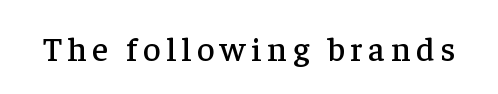
Stroke terminals: seriffed. If you drew a line through each stem, it would be perfectly vertical. Is this a fixed-width face? No — the glyphs have proportional, varying widths. The area under the type is left untouched.
